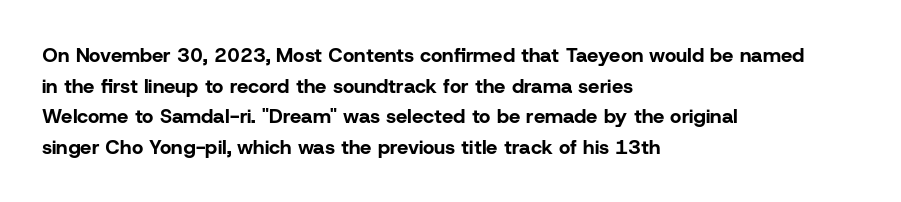
{"italic": "no", "bold": "yes", "underline": "no", "align": "left", "line_spacing": "normal", "line_spacing_ratio": 1.53, "letter_spacing": "normal", "letter_spacing_em": 0.0, "glyph_px": 20}
